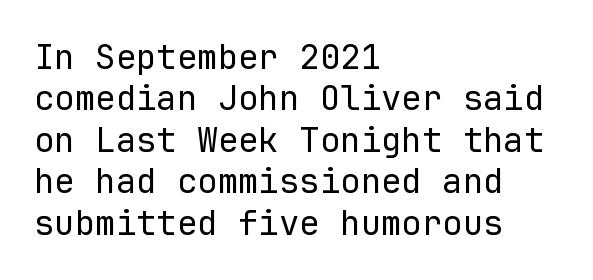
{"serif": "no", "italic": "no", "bold": "no", "weight": "regular", "width": "normal", "stroke_contrast": "low", "x_height": "medium", "monospaced": "yes", "underline": "no", "align": "left", "line_spacing_ratio": 1.22, "letter_spacing": "normal", "letter_spacing_em": 0.0, "glyph_px": 34}
